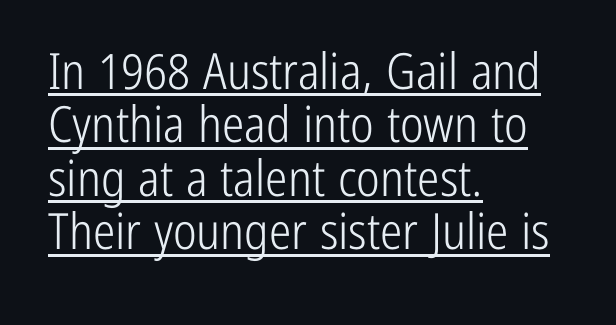
{"serif": "no", "italic": "no", "bold": "no", "weight": "light", "width": "condensed", "stroke_contrast": "low", "x_height": "medium", "monospaced": "no", "underline": "yes", "align": "left", "line_spacing": "tight", "line_spacing_ratio": 1.07, "letter_spacing": "normal", "letter_spacing_em": 0.0, "glyph_px": 50}
